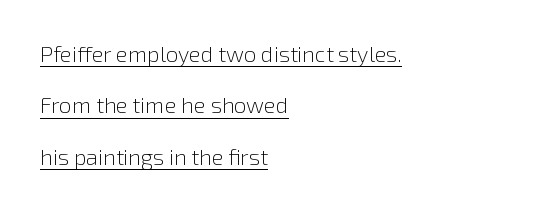
The weight would be labelled regular, book, light, or lighter still. This sample is left-justified, so line endings fall wherever the words run out. No extra tracking has been applied to these lines. Somebody hit Ctrl+U on this one — the words are underlined.
